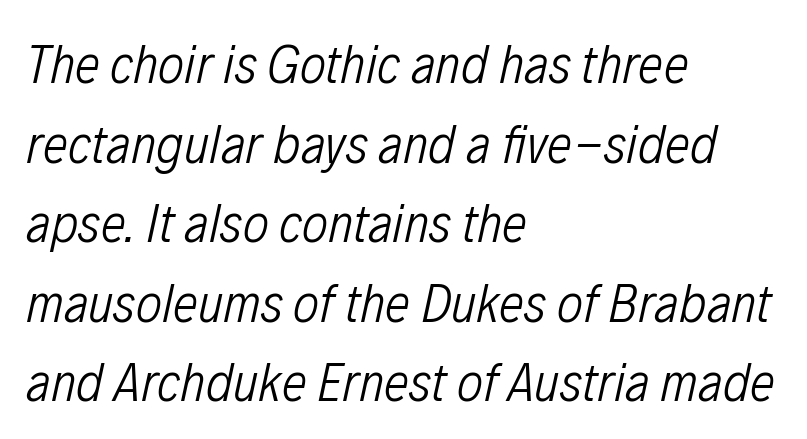
The image shows 56 px light, condensed type, italic (leaning right); set left-aligned, normal line spacing (1.42x), normal letter spacing, not underlined; low stroke contrast and a medium x-height.
